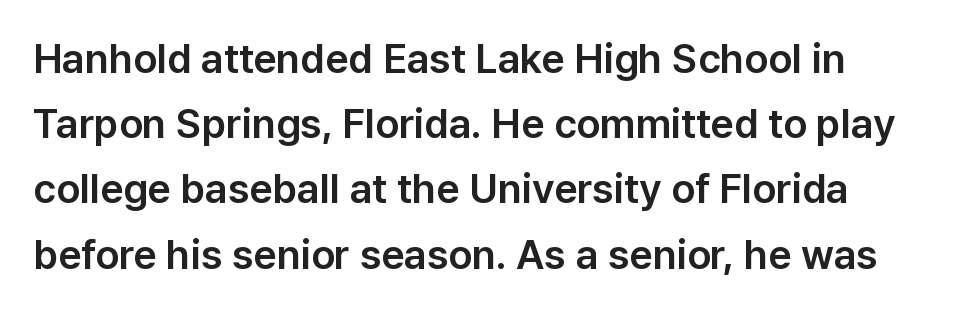
{"serif": "no", "italic": "no", "width": "normal", "stroke_contrast": "low", "x_height": "medium", "monospaced": "no", "underline": "no", "line_spacing": "normal", "line_spacing_ratio": 1.59, "letter_spacing": "normal", "letter_spacing_em": 0.0, "glyph_px": 41}
